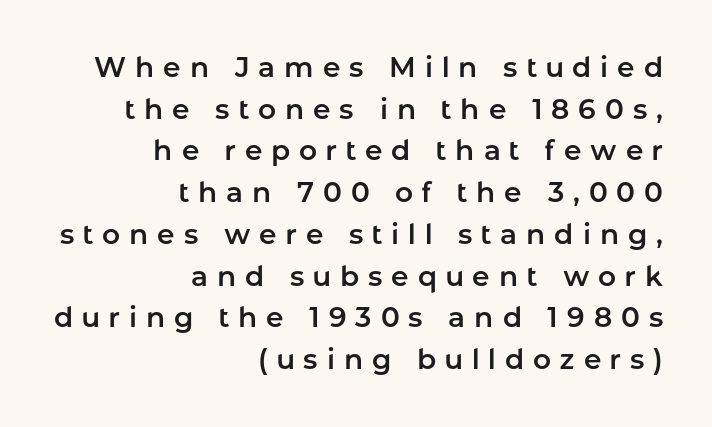
The image shows 28 px sans-serif type, upright; set right-aligned, normal line spacing (1.49x), unusually wide letter spacing (+0.32 em), not underlined; low stroke contrast and a medium x-height.
